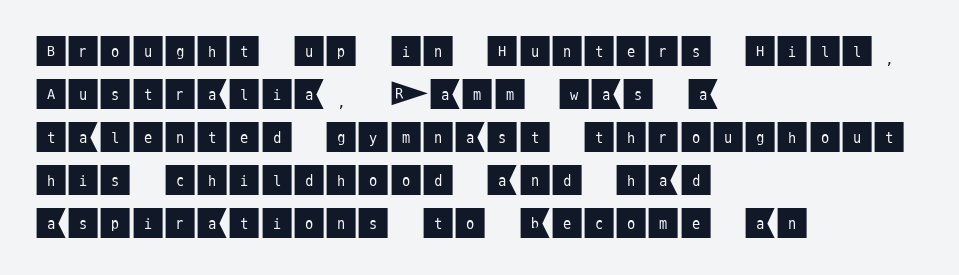
The image shows 33 px sans-serif type, upright; set left-aligned, normal line spacing (1.3x), normal letter spacing, not underlined; medium stroke contrast and a large x-height.
